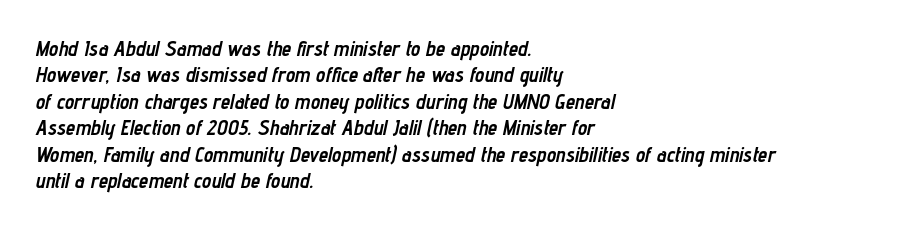
Short note: letters normally spaced. Slant detected: the letters are inclined. The strokes are fattened all the way to bold. The rag falls on the right side of this text block. Any mark beneath the type? The region is blank.
